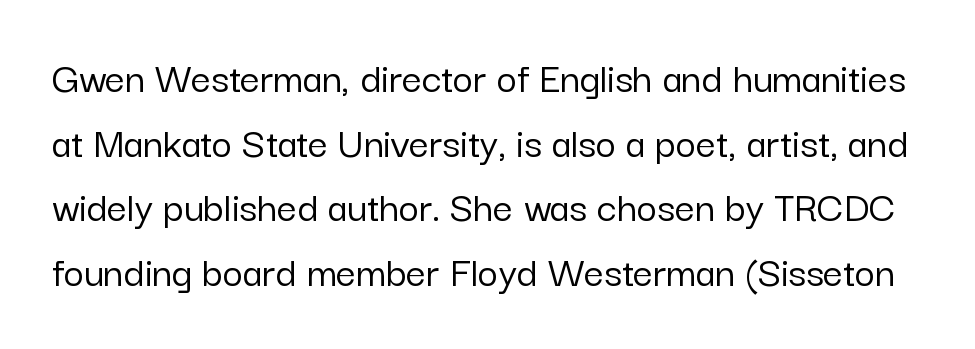
The image shows 44 px sans-serif type, upright; set normal line spacing (1.47x), normal letter spacing, not underlined; low stroke contrast and a medium x-height.
